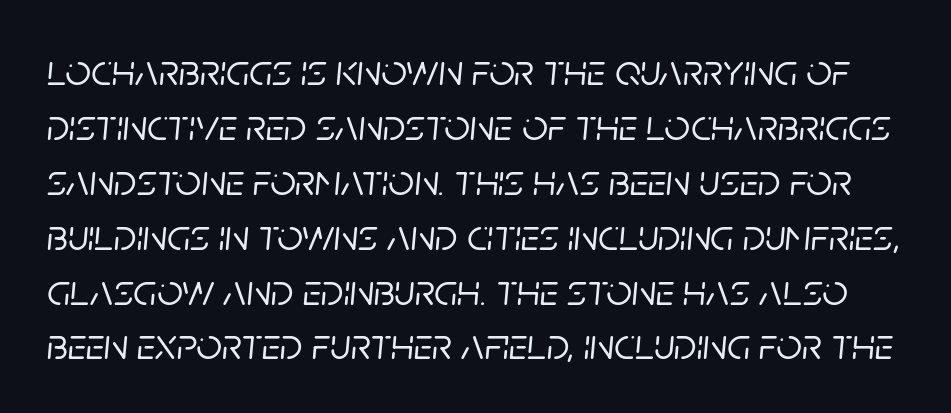
The image shows 45 px text type, italic (leaning right); set line spacing 1.22x, normal letter spacing, not underlined; low stroke contrast and a large x-height.
